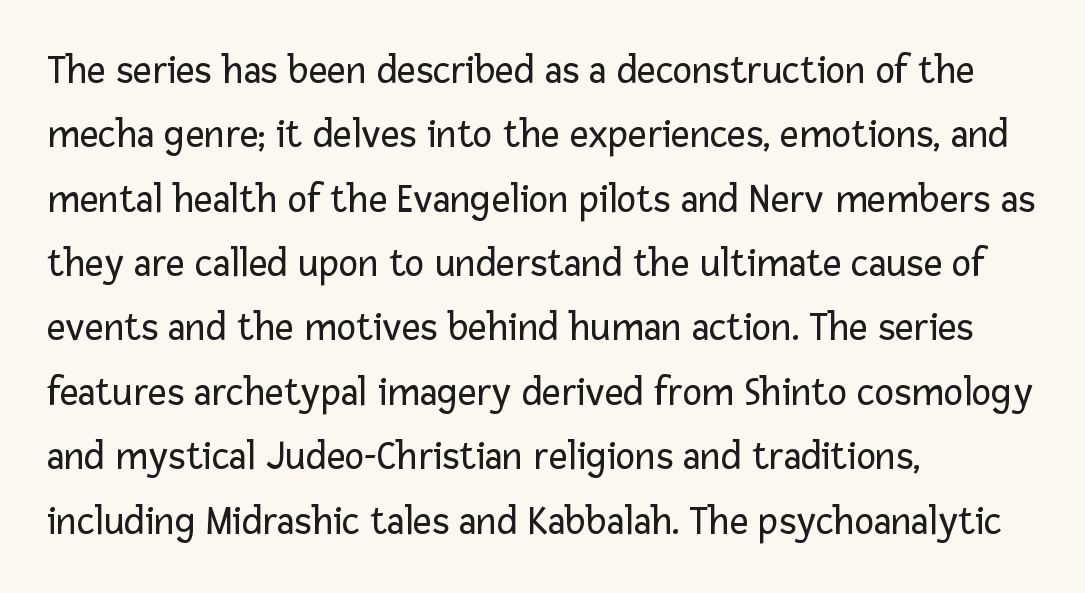
Font category for this specimen: sans-serif. The weight tops out at a normal text grade. Notice how the passage keeps a crisp vertical edge on the left only. Italic? Not at all — the glyphs are vertical. Interline gaps are of average width in this sample.
